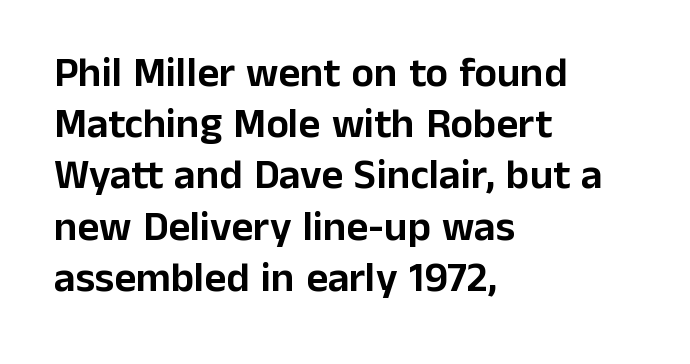
The image shows 42 px sans-serif type, upright; set left-aligned, line spacing 1.22x, normal letter spacing, not underlined; low stroke contrast and a medium x-height.
